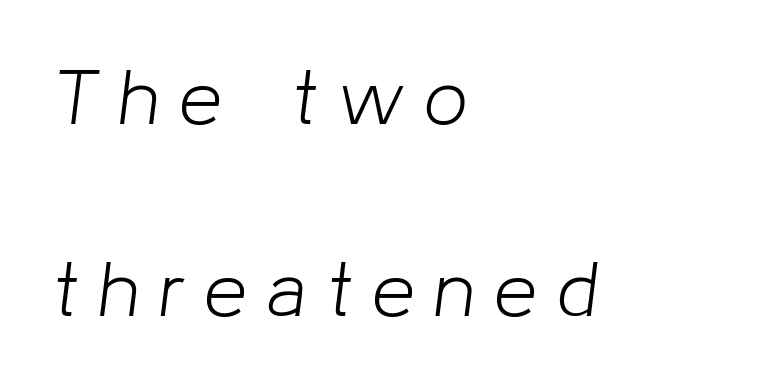
Leading is clearly above the norm, producing a sparse column. You could only call the tracking loose — the letters float apart. Type without underlining. If you drew a ruler down the left edge, every line would touch it. A typesetter would call this proportional, since set widths differ per character. Emphasis-style slanted type is in use.
